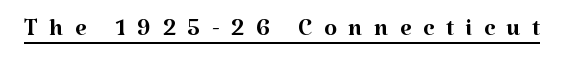
The image shows 33 px regular-weight serif type, upright; set unusually wide letter spacing (+0.35 em), underlined; medium stroke contrast and a medium x-height.
